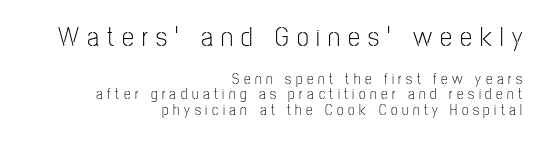
The image shows 27 px text type, upright; set right-aligned, tight line spacing (1.04x), unusually wide letter spacing (+0.3 em), not underlined; the first (top) block is 1.8x larger.
